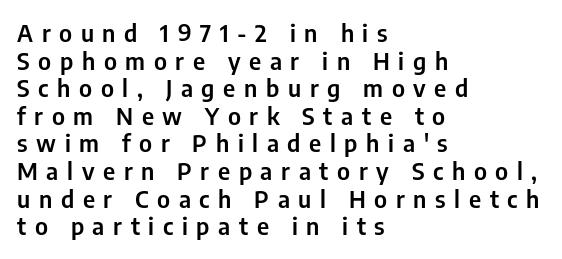
The image shows 24 px text type, upright; set left-aligned, tight line spacing (1.15x), unusually wide letter spacing (+0.36 em), not underlined.
